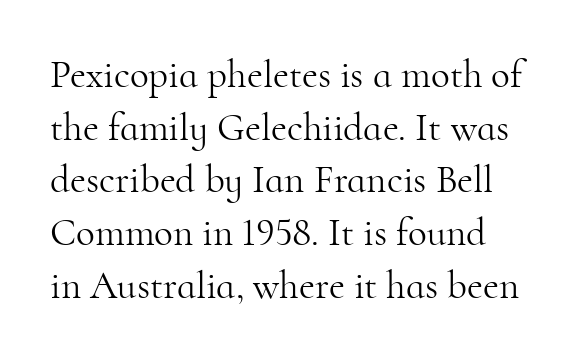
{"serif": "yes", "italic": "no", "bold": "no", "weight": "light", "width": "normal", "stroke_contrast": "high", "x_height": "small", "monospaced": "no", "underline": "no", "line_spacing": "normal", "line_spacing_ratio": 1.35, "letter_spacing": "normal", "letter_spacing_em": 0.0, "glyph_px": 39}
